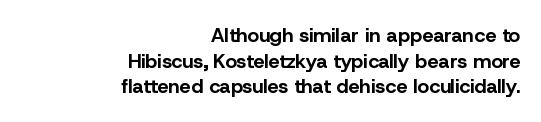
{"italic": "no", "bold": "yes", "underline": "no", "align": "right", "line_spacing": "normal", "line_spacing_ratio": 1.28, "letter_spacing": "normal", "letter_spacing_em": 0.0, "glyph_px": 20}
